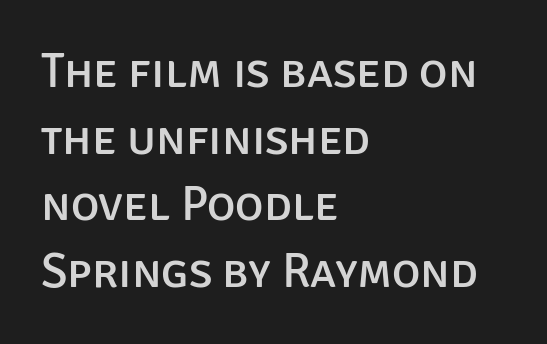
It's the straight-up-and-down kind of type. In CSS terms this would be text-align: left. Each letter keeps its own natural width here, so spacing adapts to shape. The type is set solid horizontally, with unmodified tracking. Descenders are the only things crossing below the line. Check where the strokes stop: nothing finishes them off — pure sans.
